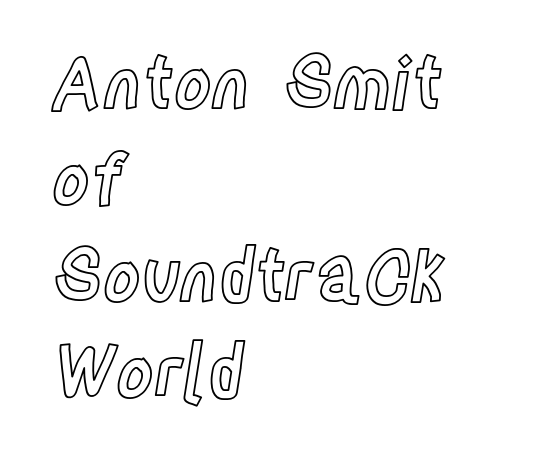
The image shows 72 px condensed type; set left-aligned, normal line spacing (1.34x), normal letter spacing, not underlined; a large x-height.
